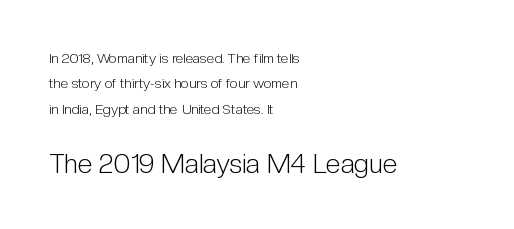
Vertical stems look standard width or narrower in stroke. These lines were composed using upright roman letters. No extra tracking has been applied to these lines. Layout note: lines flush left.
